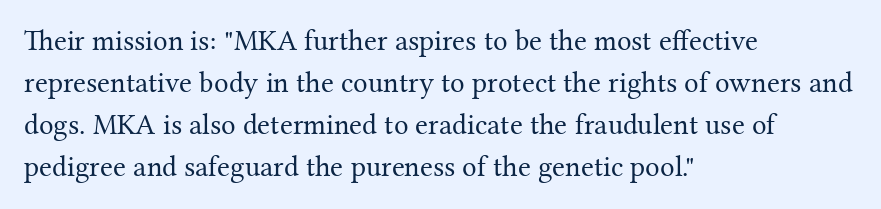
Q: Is the text bold? A: No.
Q: Is the text italic (slanted)? A: No, it is upright.
Q: Is the typeface a serif or a sans-serif typeface? A: Serif.
Q: Is the text underlined? A: No.
Q: How is the paragraph aligned? A: Left-aligned.
Q: Is the spacing between letters normal or unusually wide? A: Normal.
Q: Is the spacing between lines tight, normal or loose? A: Normal.
Q: Width (condensed, normal, or wide)? A: Normal.
Q: Stroke contrast? A: Medium.
Q: x-height? A: Medium.
Q: Monospaced? A: No.
